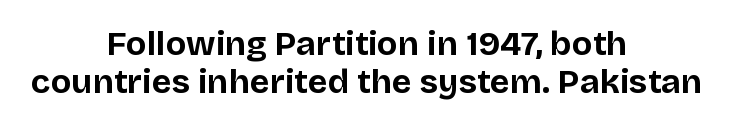
Has an underline been added? It has not. On the weight axis this lands at bold, roughly 700. These lines are centered, leaving both edges ragged. Tightly led — the rows are bunched. The lettering holds an erect, upright posture throughout. Looks like regular typesetting: each glyph gets only the width it needs.
